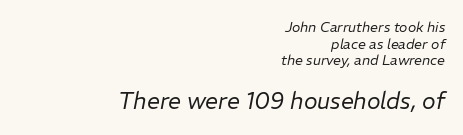
Q: Is the text bold? A: No.
Q: Is the text italic (slanted)? A: Yes, it leans right by about 11 degrees.
Q: Is the text underlined? A: No.
Q: How is the paragraph aligned? A: Right-aligned.
Q: Is the spacing between letters normal or unusually wide? A: Normal.
Q: Which block of text is set in a larger size, the first (top) or the second (bottom)? A: The second (bottom) one.
